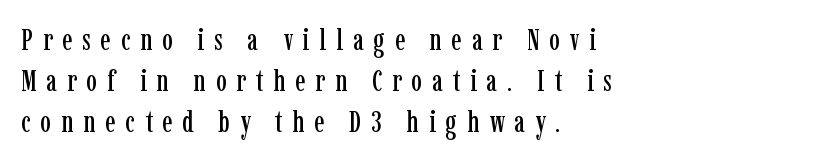
The image shows 30 px condensed serif type, upright; set left-aligned, normal line spacing (1.36x), unusually wide letter spacing (+0.33 em), not underlined; low stroke contrast and a medium x-height.
